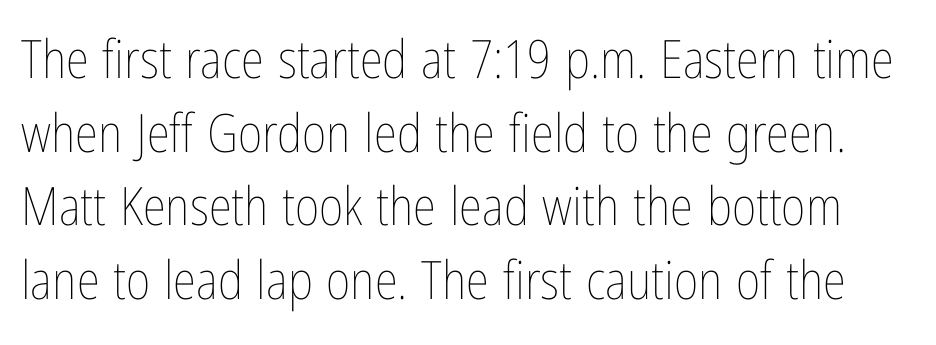
{"italic": "no", "bold": "no", "weight": "thin", "width": "condensed", "stroke_contrast": "low", "x_height": "medium", "monospaced": "no", "underline": "no", "line_spacing": "normal", "line_spacing_ratio": 1.39, "letter_spacing": "normal", "letter_spacing_em": 0.0, "glyph_px": 53}
